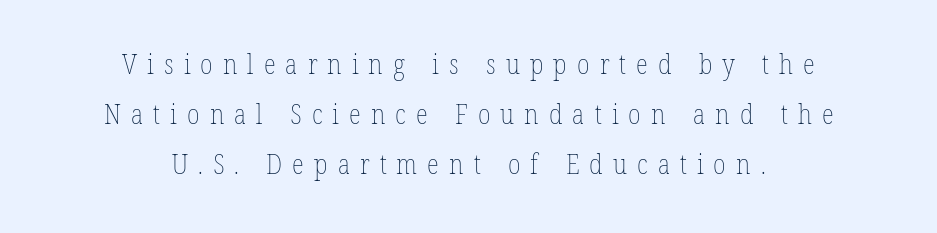
Q: Is the text bold? A: No.
Q: Is the text italic (slanted)? A: No, it is upright.
Q: Is the text underlined? A: No.
Q: How is the paragraph aligned? A: Centered.
Q: Is the spacing between letters normal or unusually wide? A: Unusually wide.
Q: Width (condensed, normal, or wide)? A: Condensed.
Q: Stroke contrast? A: Low.
Q: x-height? A: Medium.
Q: Monospaced? A: No.
